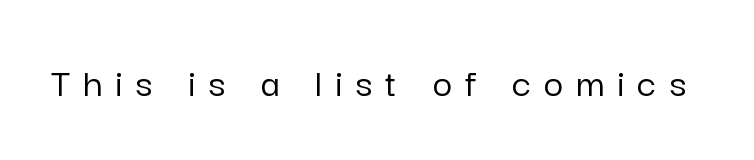
The image shows 42 px sans-serif type, upright; set unusually wide letter spacing (+0.31 em), not underlined; low stroke contrast and a medium x-height.
